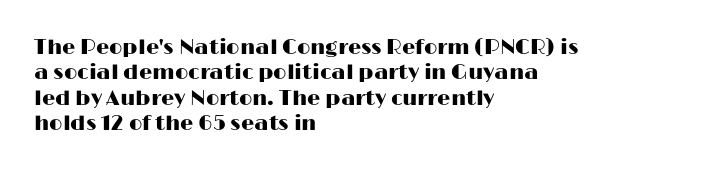
Short and long lines alike share a common starting point at left. Letters rest on an invisible, unmarked baseline. No extra tracking has been applied to these lines. Is there any slant? The stems are plumb.
